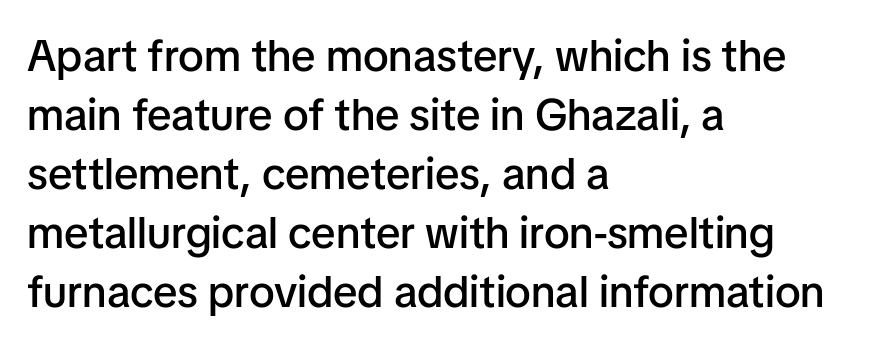
Typographic density is moderately raised because the face is semibold. You could call the tracking neutral — neither tight nor loose. A roman cut, with each character standing at attention. This sample has the flowing, uneven cadence of proportional lettering.
